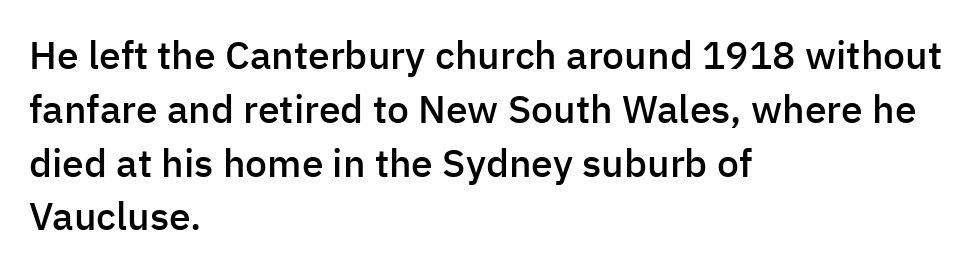
The image shows 39 px semibold sans-serif type, upright; set left-aligned, normal line spacing (1.38x), normal letter spacing, not underlined; low stroke contrast and a medium x-height.
